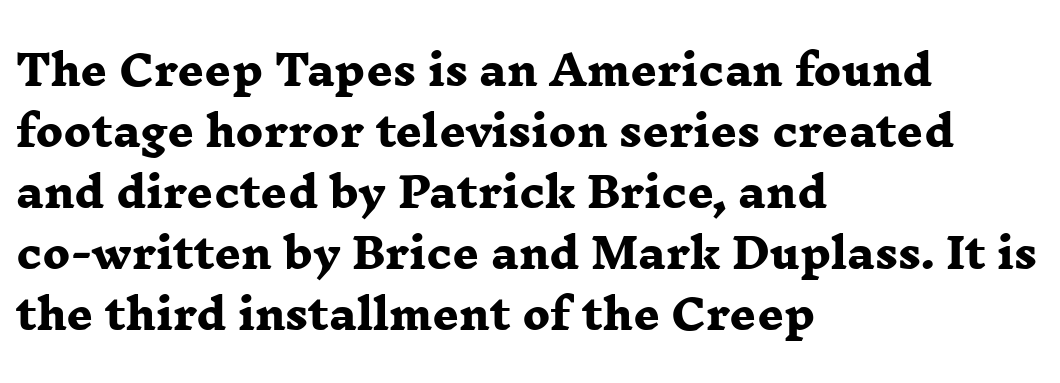
The image shows 41 px heavy, wide serif type; set left-aligned, normal line spacing (1.49x), normal letter spacing, not underlined; low stroke contrast and a medium x-height.
